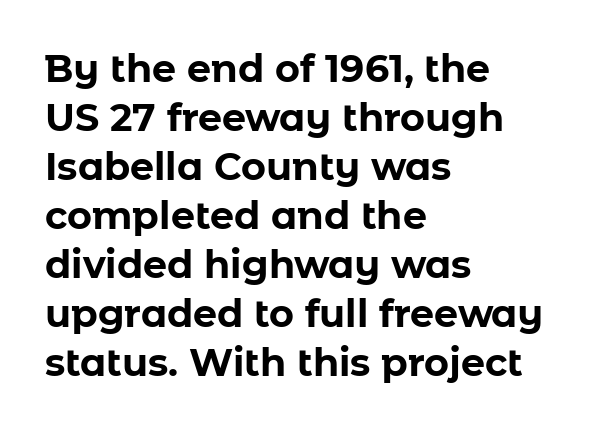
{"serif": "no", "italic": "no", "bold": "yes", "weight": "bold", "width": "normal", "stroke_contrast": "low", "x_height": "medium", "monospaced": "no", "underline": "no", "align": "left", "line_spacing": "normal", "line_spacing_ratio": 1.29, "letter_spacing": "normal", "letter_spacing_em": 0.0, "glyph_px": 38}
